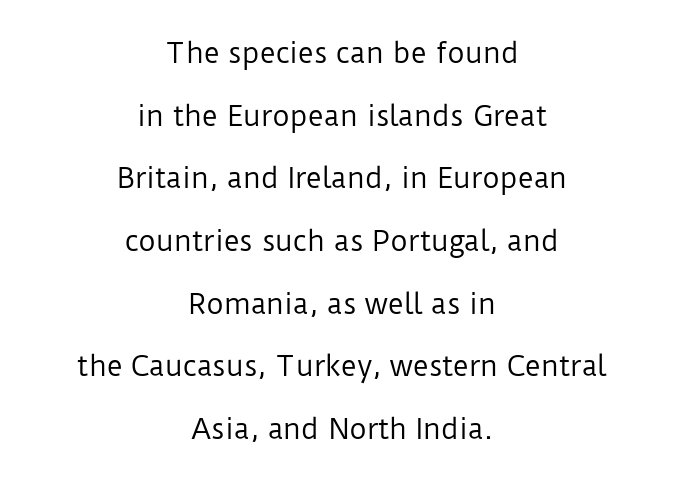
The image shows 27 px text type, upright; set centered, loose line spacing (2.32x), normal letter spacing, not underlined.
